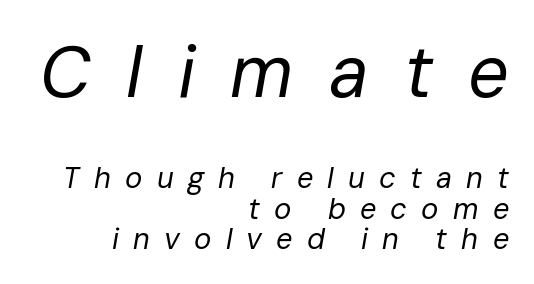
{"italic": "yes", "lean": "right", "slant_degrees": 10, "bold": "no", "weight": "regular", "width": "normal", "stroke_contrast": "low", "x_height": "medium", "monospaced": "no", "underline": "no", "align": "right", "line_spacing": "tight", "line_spacing_ratio": 1.06, "letter_spacing": "wide", "letter_spacing_em": 0.49, "larger_block": "first", "size_ratio": 2.48, "glyph_px": 72}
